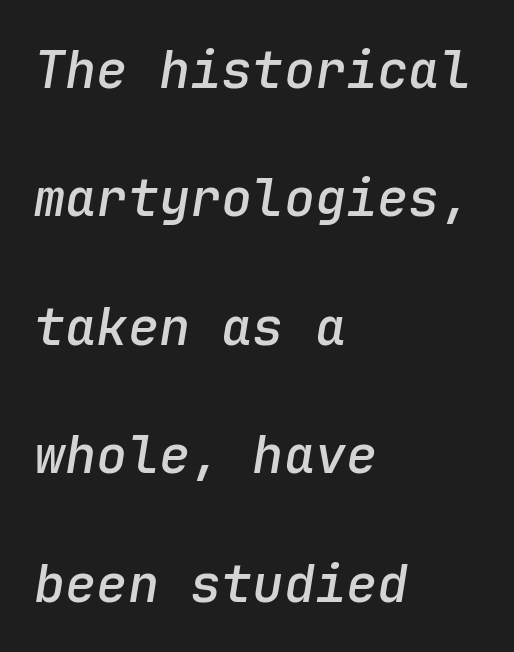
Horizontal bands of white between lines are thick stripes. Decoration check: the copy has no underline. Tall strokes in this sample are angled rather than plumb. Look at the tracking — it's just the regular setting, nothing added.
